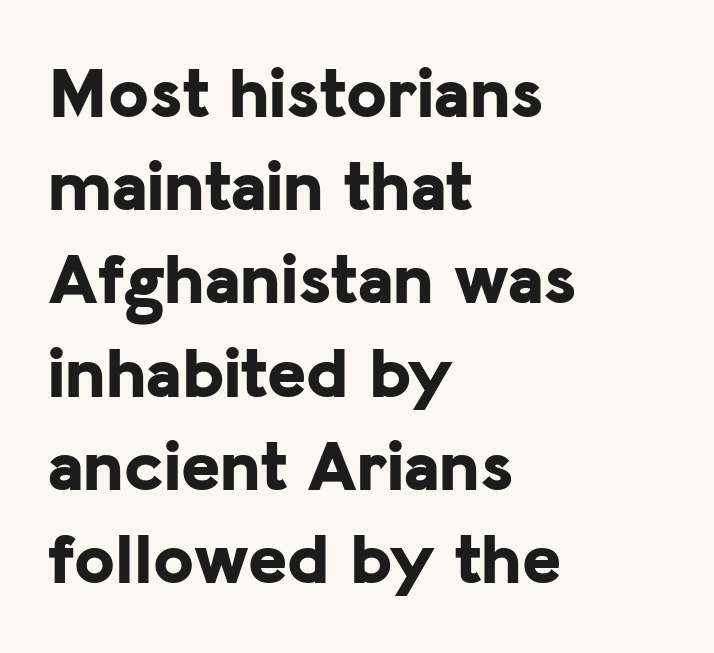
The image shows 74 px bold sans-serif type, upright; set left-aligned, normal line spacing (1.26x), normal letter spacing, not underlined; low stroke contrast and a medium x-height.
